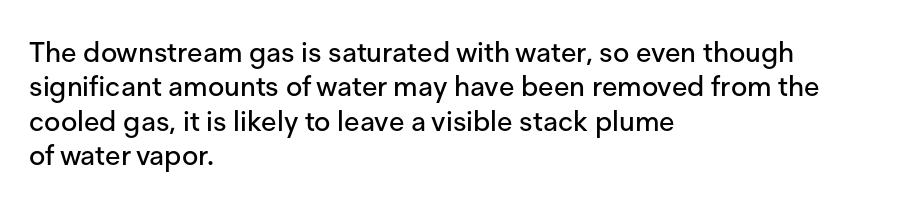
Compared with typical body copy, the letter spacing here is the same. The rendering shows plain stroke endings on the letterforms — a sans-serif design. You could not count columns in this text — the font is proportionally spaced. The compositor pushed each line to the left boundary. Upright lettering throughout. Quick note: underline off.
